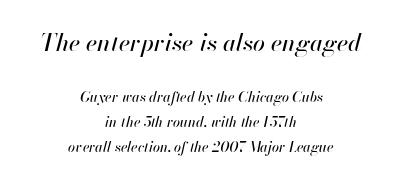
In terms of posture, this sample is oblique. Descenders are the only things crossing below the line. The initial chunk of copy outweighs the following chunk in type size. This rendering uses center alignment, leaving both contours irregular but symmetric. Nobody touched the tracking dial on this one.
